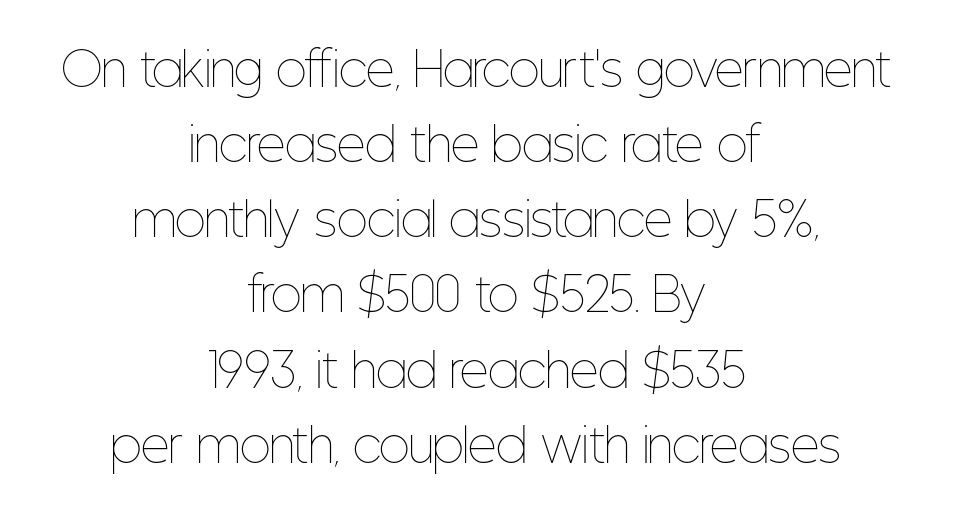
The image shows 45 px thin, condensed type, upright; set centered, normal line spacing (1.67x), normal letter spacing, not underlined; low stroke contrast and a medium x-height.
